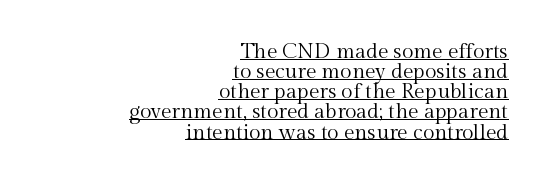
The image shows 21 px text type, upright; set right-aligned, tight line spacing (0.96x), normal letter spacing, underlined.
